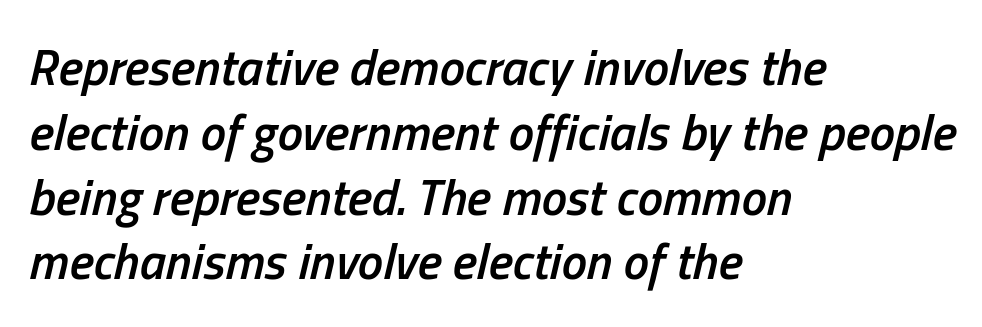
Q: Is the text bold? A: Semi-bold.
Q: Is the text italic (slanted)? A: Yes, it leans right by about 13 degrees.
Q: Is the text underlined? A: No.
Q: How is the paragraph aligned? A: Left-aligned.
Q: Is the spacing between letters normal or unusually wide? A: Normal.
Q: Is the spacing between lines tight, normal or loose? A: Normal.
Q: Width (condensed, normal, or wide)? A: Condensed.
Q: Stroke contrast? A: Low.
Q: x-height? A: Medium.
Q: Monospaced? A: No.
